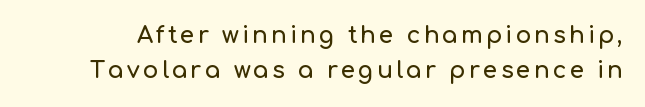
Q: Is the text italic (slanted)? A: No, it is upright.
Q: Is the text underlined? A: No.
Q: Is the spacing between lines tight, normal or loose? A: Normal.
